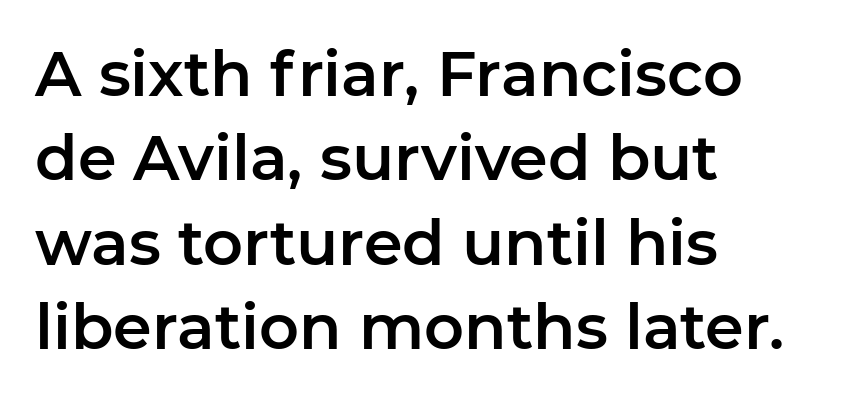
Q: Is the text italic (slanted)? A: No, it is upright.
Q: Is the typeface a serif or a sans-serif typeface? A: Sans-serif.
Q: Is the text underlined? A: No.
Q: How is the paragraph aligned? A: Left-aligned.
Q: Is the spacing between letters normal or unusually wide? A: Normal.
Q: Is the spacing between lines tight, normal or loose? A: Normal.
Q: Width (condensed, normal, or wide)? A: Normal.
Q: Stroke contrast? A: Low.
Q: x-height? A: Medium.
Q: Monospaced? A: No.
